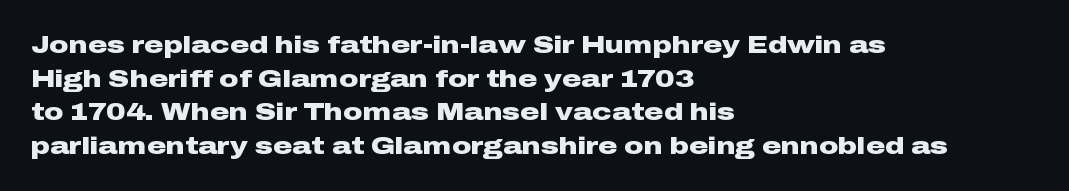
Any mark beneath the type? The region is blank. Regular leading. The face used here is rendered with its standard letterfit. These words are printed bold, with thick strokes throughout. Italic? Not at all — the glyphs are vertical. Left-aligned paragraph, ragged on the right.
